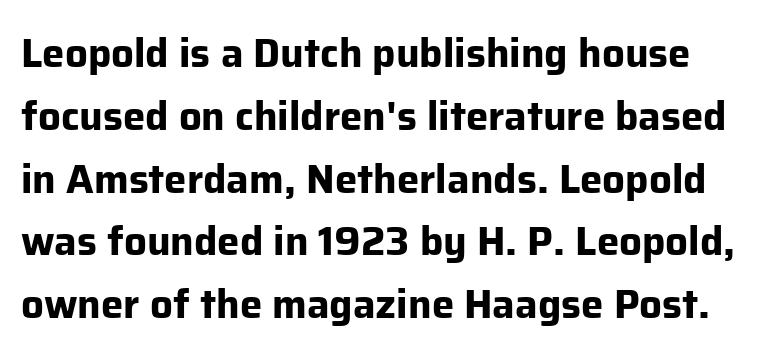
Each letter keeps its own natural width here, so spacing adapts to shape. Every letter is thick-stroked: bold, no question. Leading: standard. Letterform terminals end flat and unadorned throughout the passage.
